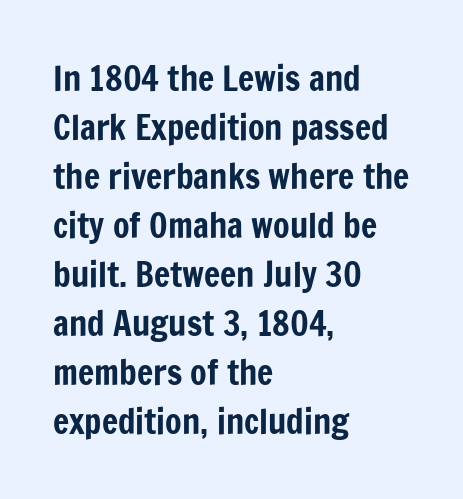
The image shows 34 px condensed sans-serif type, upright; set left-aligned, normal line spacing (1.44x), normal letter spacing, not underlined; low stroke contrast and a medium x-height.
